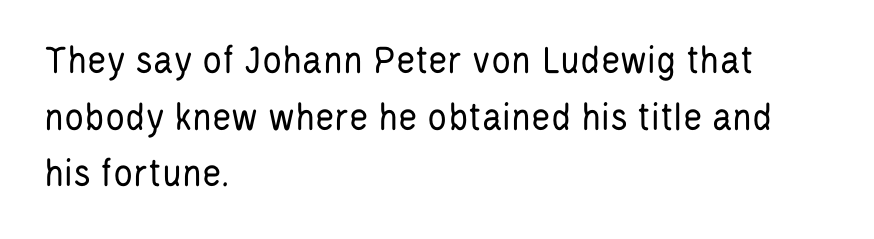
{"serif": "no", "italic": "no", "bold": "no", "weight": "regular", "width": "condensed", "stroke_contrast": "low", "x_height": "large", "monospaced": "no", "underline": "no", "align": "left", "line_spacing": "normal", "line_spacing_ratio": 1.38, "letter_spacing": "normal", "letter_spacing_em": 0.0, "glyph_px": 41}
